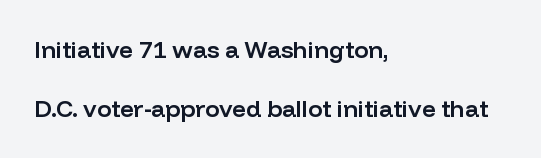
The image shows 24 px text type, upright; set left-aligned, loose line spacing (2.46x), normal letter spacing, not underlined.
